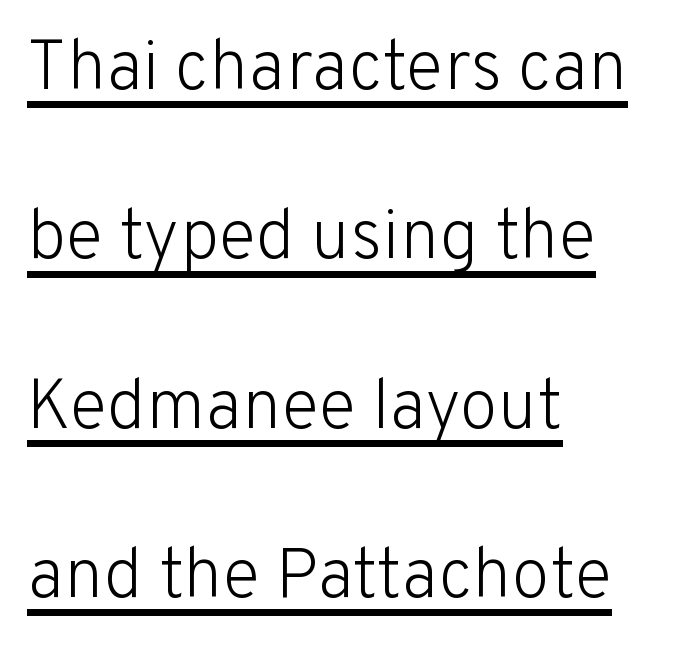
{"serif": "no", "italic": "no", "bold": "no", "weight": "light", "width": "normal", "stroke_contrast": "low", "x_height": "medium", "monospaced": "no", "underline": "yes", "align": "left", "line_spacing": "loose", "line_spacing_ratio": 2.42, "letter_spacing": "normal", "letter_spacing_em": 0.0, "glyph_px": 70}
